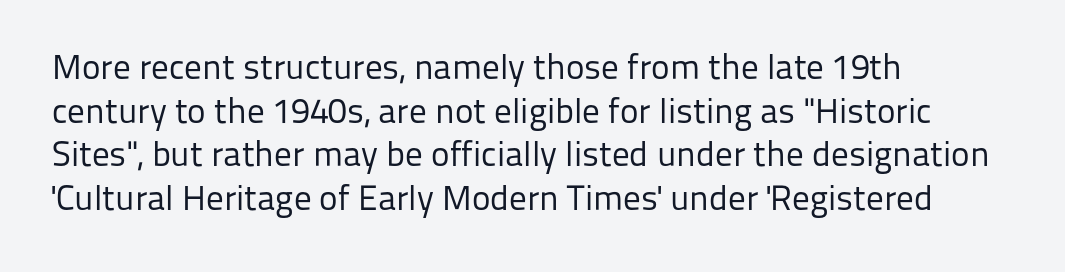
The image shows 35 px regular-weight sans-serif type, upright; set left-aligned, normal line spacing (1.25x), normal letter spacing, not underlined; low stroke contrast and a medium x-height.
